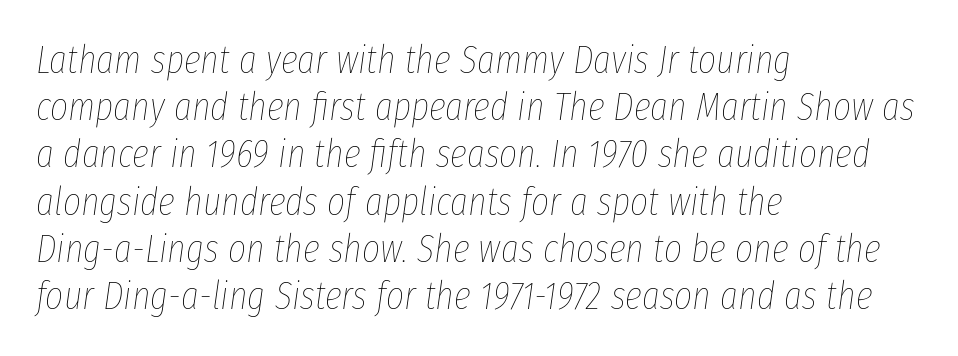
Compared with a centered layout, this one pins lines to the left instead. Ink coverage per letter is moderate at most. The letters sit at their default tracking, neither squeezed nor spread. The text carries the slant typical of an italic or oblique font. You could not count columns in this text — the font is proportionally spaced. The space directly below the letters is spotless.
